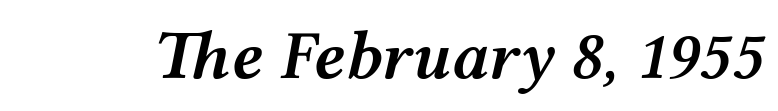
The tracking reads as untouched default to a designer's eye. Varying glyph widths throughout — classic text-font behaviour. Look at the stroke-to-counter ratio: somewhat heavy, a semibold. The specimen omits any rule beneath the text block's lines. Designer's note — italics engaged.
